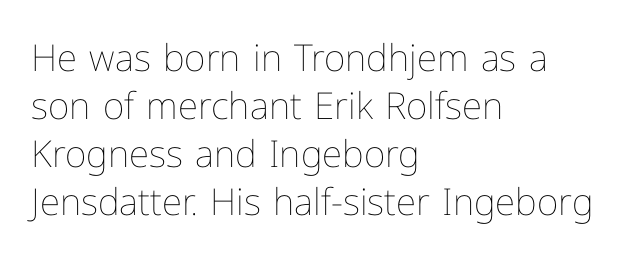
{"italic": "no", "bold": "no", "weight": "thin", "width": "normal", "stroke_contrast": "low", "x_height": "medium", "monospaced": "no", "underline": "no", "align": "left", "line_spacing": "normal", "line_spacing_ratio": 1.3, "letter_spacing": "normal", "letter_spacing_em": 0.0, "glyph_px": 37}
